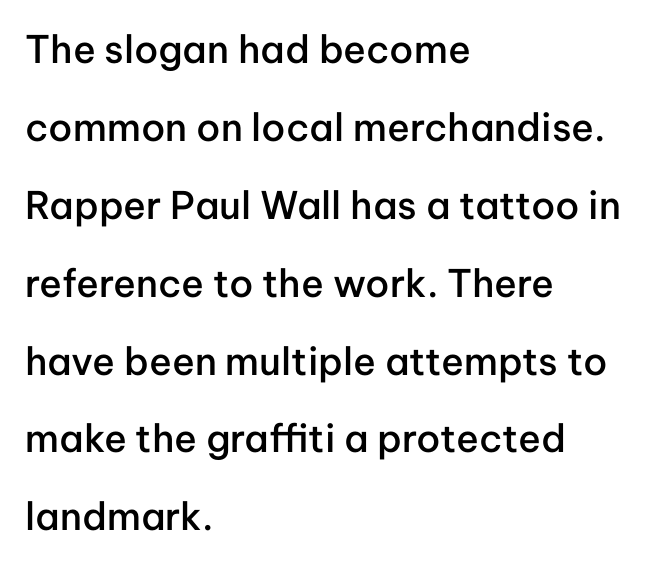
The image shows 38 px semibold sans-serif type, upright; set left-aligned, loose line spacing (2.05x), normal letter spacing, not underlined; low stroke contrast and a medium x-height.
